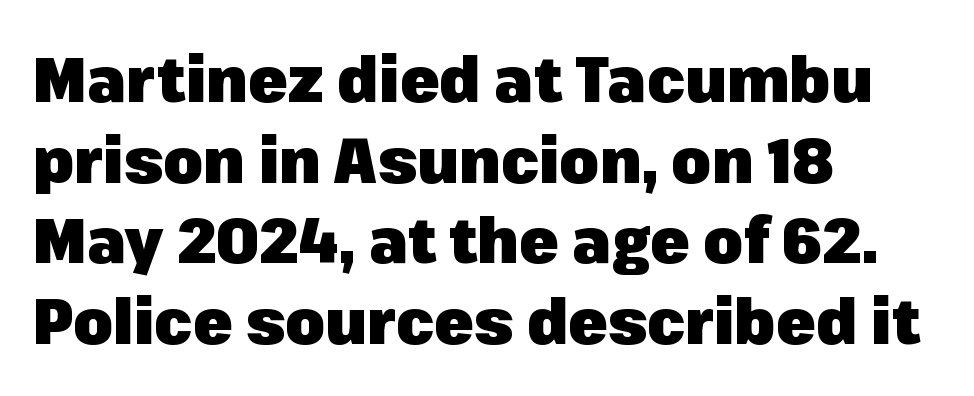
Q: Is the text bold? A: Yes.
Q: Is the text italic (slanted)? A: No, it is upright.
Q: Is the typeface a serif or a sans-serif typeface? A: Sans-serif.
Q: Is the text underlined? A: No.
Q: How is the paragraph aligned? A: Left-aligned.
Q: Is the spacing between letters normal or unusually wide? A: Normal.
Q: Is the spacing between lines tight, normal or loose? A: Normal.
Q: Width (condensed, normal, or wide)? A: Normal.
Q: Stroke contrast? A: Low.
Q: x-height? A: Medium.
Q: Monospaced? A: No.
